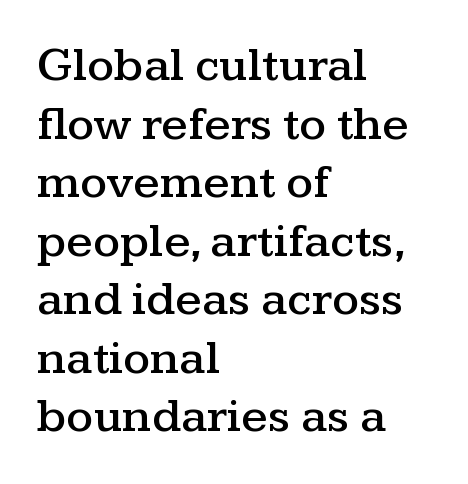
Compared with a centered layout, this one pins lines to the left instead. Is the letter spacing exaggerated? No — it looks like the ordinary default. The gap between lines stays unmarked. The type sits square on the baseline with zero lean. The passage shown is typed in a proportional face where columns would drift. Examine the stroke ends and you'll spot serifs.
